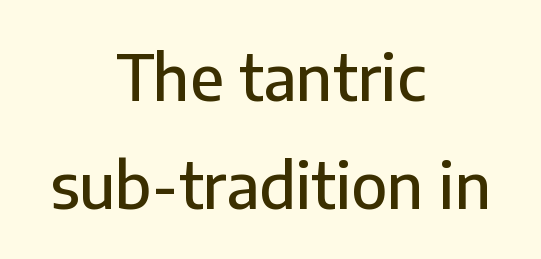
Q: Is the text italic (slanted)? A: No, it is upright.
Q: Is the typeface a serif or a sans-serif typeface? A: Sans-serif.
Q: Is the text underlined? A: No.
Q: How is the paragraph aligned? A: Centered.
Q: Is the spacing between letters normal or unusually wide? A: Normal.
Q: Width (condensed, normal, or wide)? A: Normal.
Q: Stroke contrast? A: Low.
Q: x-height? A: Medium.
Q: Monospaced? A: No.
